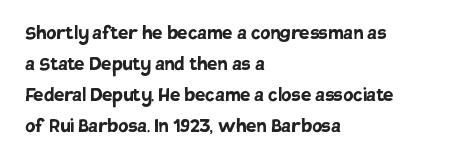
{"italic": "no", "bold": "yes", "underline": "no", "align": "left", "line_spacing": "normal", "line_spacing_ratio": 1.35, "letter_spacing": "normal", "letter_spacing_em": 0.0, "glyph_px": 23}
